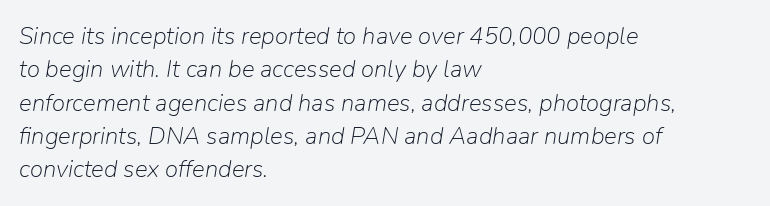
The image shows 24 px text type, italic (leaning right); set left-aligned, normal line spacing (1.39x), normal letter spacing, not underlined.
